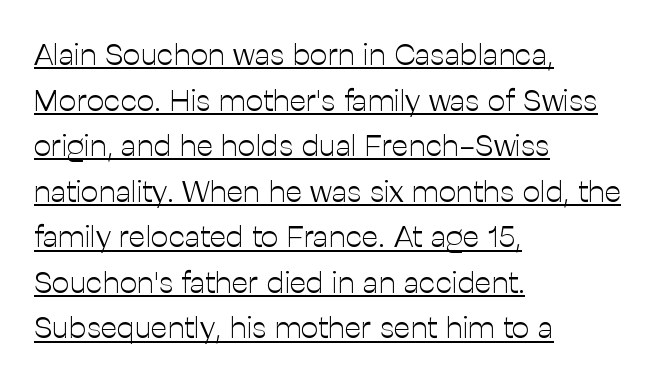
Q: Is the text bold? A: No.
Q: Is the text italic (slanted)? A: No, it is upright.
Q: Is the typeface a serif or a sans-serif typeface? A: Sans-serif.
Q: Is the text underlined? A: Yes.
Q: How is the paragraph aligned? A: Left-aligned.
Q: Is the spacing between letters normal or unusually wide? A: Normal.
Q: Is the spacing between lines tight, normal or loose? A: Normal.
Q: Width (condensed, normal, or wide)? A: Normal.
Q: Stroke contrast? A: Low.
Q: x-height? A: Medium.
Q: Monospaced? A: No.
